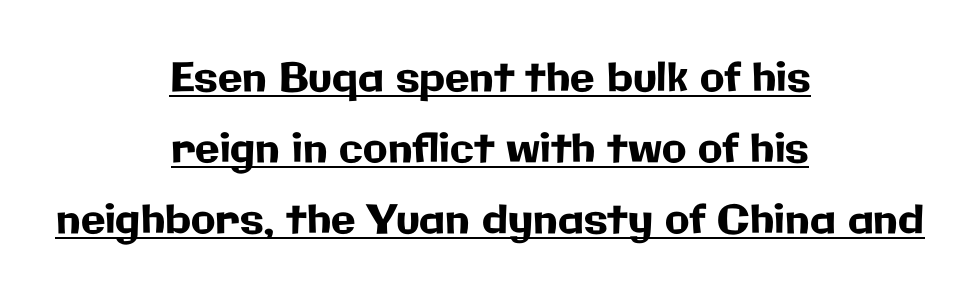
{"serif": "no", "italic": "no", "width": "normal", "stroke_contrast": "low", "x_height": "medium", "monospaced": "no", "underline": "yes", "align": "center", "line_spacing_ratio": 1.78, "letter_spacing": "normal", "letter_spacing_em": 0.0, "glyph_px": 40}
